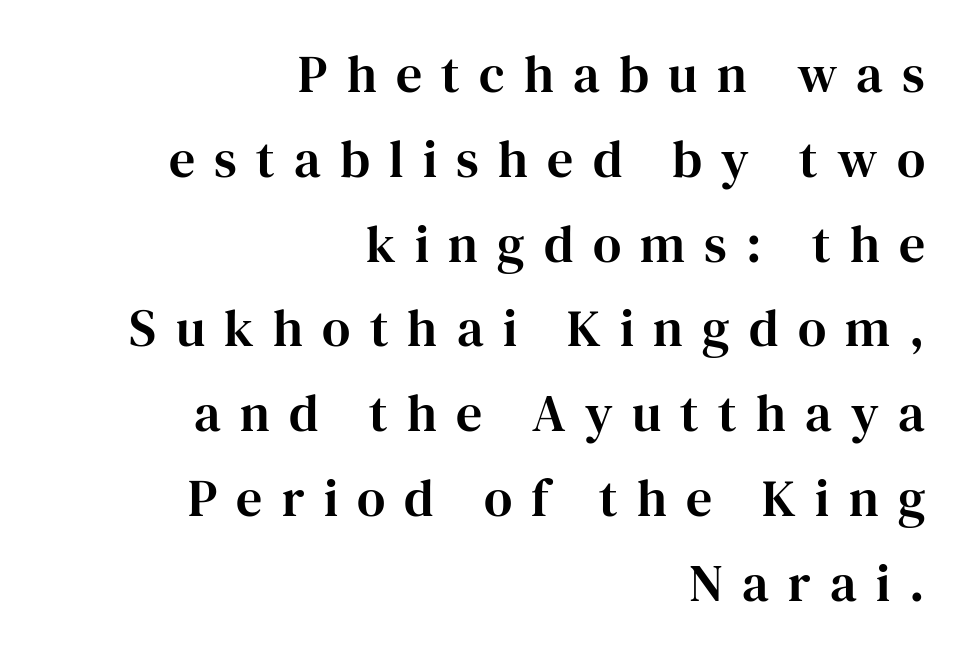
{"serif": "yes", "italic": "no", "width": "normal", "stroke_contrast": "high", "x_height": "medium", "monospaced": "no", "underline": "no", "align": "right", "line_spacing": "normal", "line_spacing_ratio": 1.63, "letter_spacing": "wide", "letter_spacing_em": 0.37, "glyph_px": 52}
